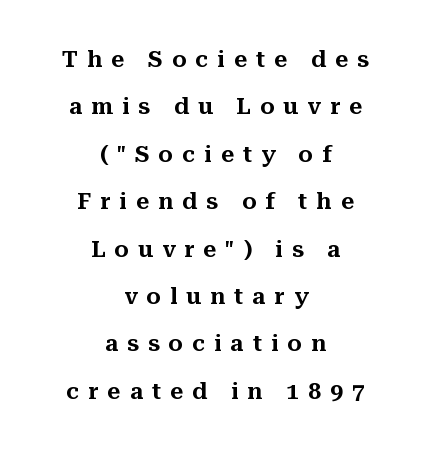
{"italic": "no", "underline": "no", "align": "center", "line_spacing": "loose", "line_spacing_ratio": 2.06, "letter_spacing": "wide", "letter_spacing_em": 0.39, "glyph_px": 23}
